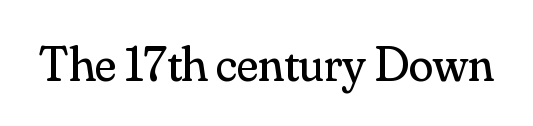
The image shows 50 px regular-weight serif type, upright; set normal letter spacing, not underlined; medium stroke contrast and a small x-height.
